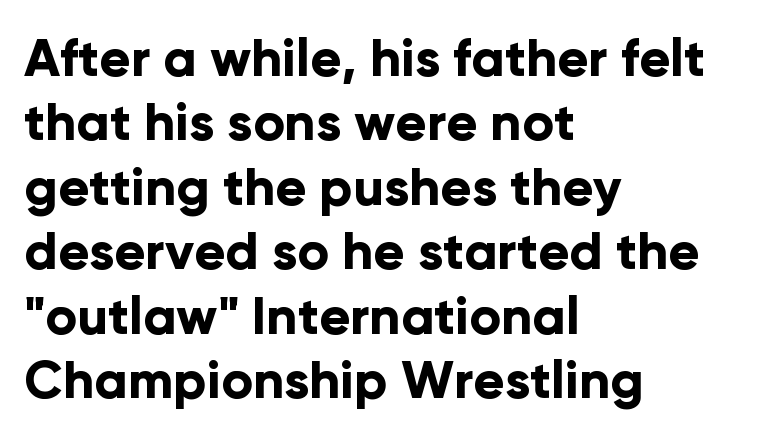
{"serif": "no", "italic": "no", "bold": "yes", "weight": "bold", "width": "normal", "stroke_contrast": "low", "x_height": "medium", "monospaced": "no", "underline": "no", "align": "left", "line_spacing_ratio": 1.24, "letter_spacing": "normal", "letter_spacing_em": 0.0, "glyph_px": 52}
